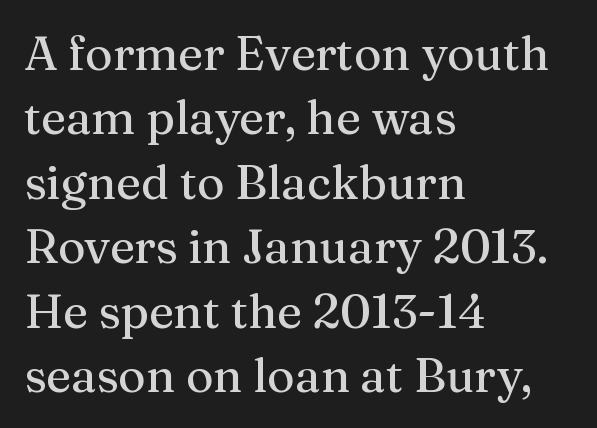
Q: Is the text italic (slanted)? A: No, it is upright.
Q: Is the typeface a serif or a sans-serif typeface? A: Serif.
Q: Is the text underlined? A: No.
Q: How is the paragraph aligned? A: Left-aligned.
Q: Is the spacing between letters normal or unusually wide? A: Normal.
Q: Is the spacing between lines tight, normal or loose? A: Normal.
Q: Width (condensed, normal, or wide)? A: Normal.
Q: Stroke contrast? A: Medium.
Q: x-height? A: Medium.
Q: Monospaced? A: No.
